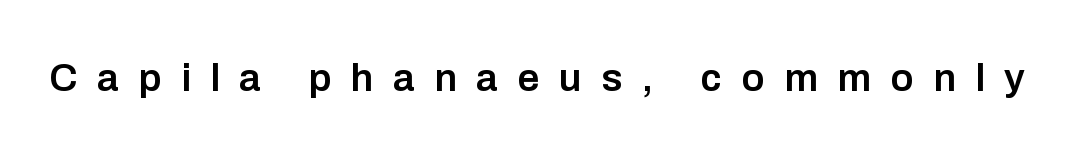
{"serif": "no", "italic": "no", "bold": "semi", "weight": "semibold", "width": "normal", "stroke_contrast": "low", "x_height": "medium", "monospaced": "no", "underline": "no", "letter_spacing": "wide", "letter_spacing_em": 0.5, "glyph_px": 39}
